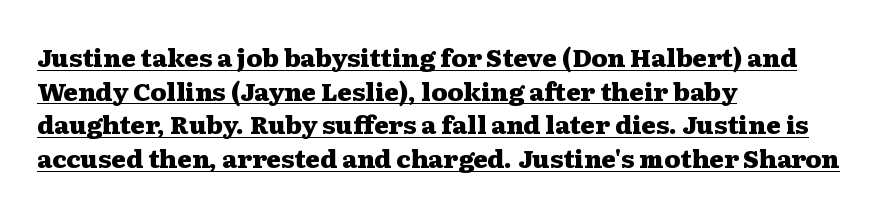
Observe the ordinary spacing: letters are neighbours, not strangers. The words here are underlined. This is the regular roman posture of the typeface. This sample keeps an unexceptional amount of space between lines. The typesetter chose a ragged-right arrangement here.
